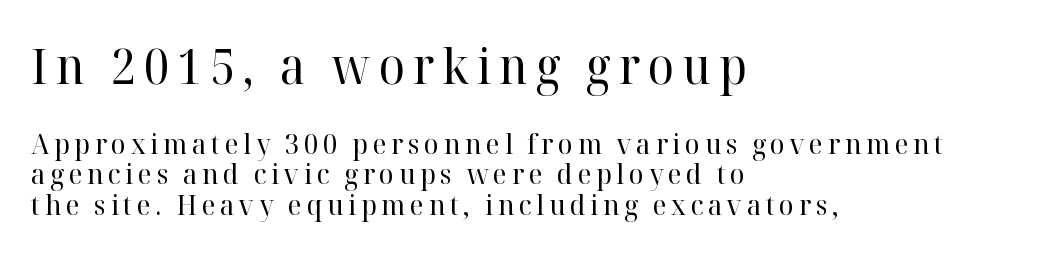
Q: Is the text bold? A: No.
Q: Is the text italic (slanted)? A: No, it is upright.
Q: Is the typeface a serif or a sans-serif typeface? A: Serif.
Q: Is the text underlined? A: No.
Q: How is the paragraph aligned? A: Left-aligned.
Q: Is the spacing between lines tight, normal or loose? A: Tight.
Q: Which block of text is set in a larger size, the first (top) or the second (bottom)? A: The first (top) one.
Q: Width (condensed, normal, or wide)? A: Normal.
Q: Stroke contrast? A: High.
Q: x-height? A: Medium.
Q: Monospaced? A: No.
